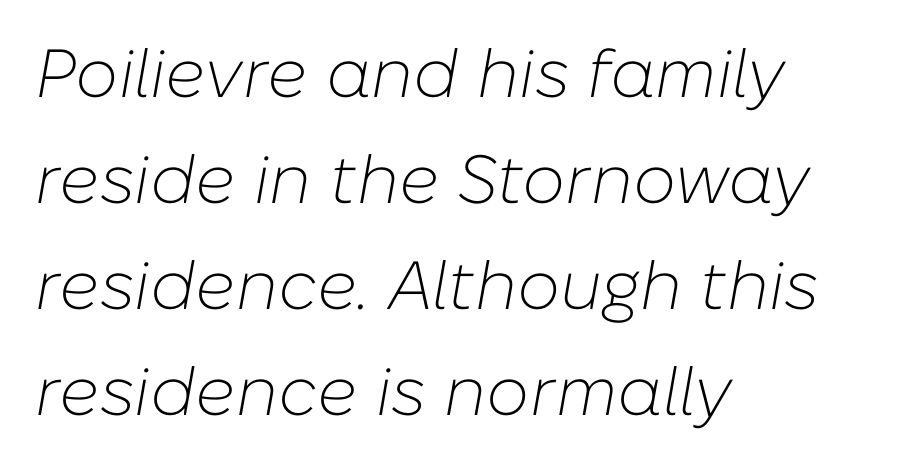
Q: Is the text bold? A: No.
Q: Is the text italic (slanted)? A: Yes, it leans right by about 10 degrees.
Q: Is the text underlined? A: No.
Q: How is the paragraph aligned? A: Left-aligned.
Q: Is the spacing between letters normal or unusually wide? A: Normal.
Q: Is the spacing between lines tight, normal or loose? A: Normal.
Q: Width (condensed, normal, or wide)? A: Normal.
Q: Stroke contrast? A: Low.
Q: x-height? A: Medium.
Q: Monospaced? A: No.
